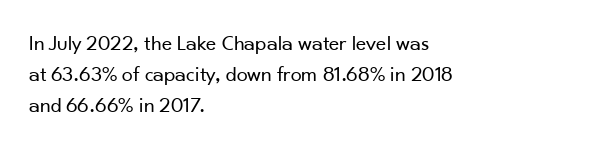
Q: Is the text bold? A: No.
Q: Is the text italic (slanted)? A: No, it is upright.
Q: Is the text underlined? A: No.
Q: How is the paragraph aligned? A: Left-aligned.
Q: Is the spacing between letters normal or unusually wide? A: Normal.
Q: Is the spacing between lines tight, normal or loose? A: Normal.
